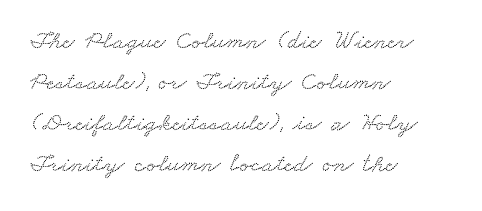
The image shows 26 px text type; set left-aligned, normal line spacing (1.58x), normal letter spacing, not underlined.
